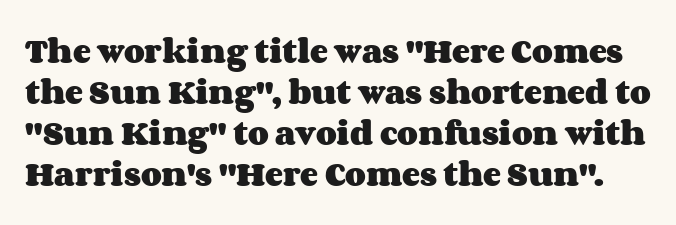
{"italic": "no", "bold": "yes", "underline": "no", "line_spacing": "normal", "line_spacing_ratio": 1.52, "letter_spacing": "normal", "letter_spacing_em": 0.0, "glyph_px": 27}
